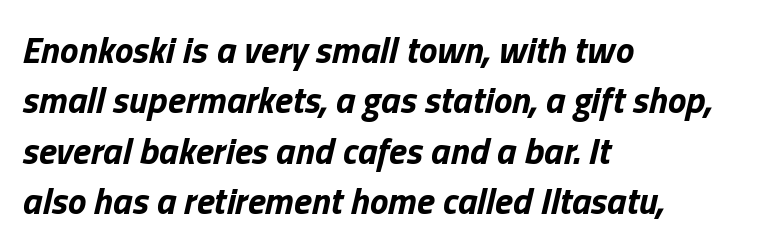
Q: Is the text bold? A: Yes.
Q: Is the text italic (slanted)? A: Yes, it leans right by about 13 degrees.
Q: Is the text underlined? A: No.
Q: How is the paragraph aligned? A: Left-aligned.
Q: Is the spacing between letters normal or unusually wide? A: Normal.
Q: Is the spacing between lines tight, normal or loose? A: Normal.
Q: Width (condensed, normal, or wide)? A: Normal.
Q: Stroke contrast? A: Low.
Q: x-height? A: Medium.
Q: Monospaced? A: No.
